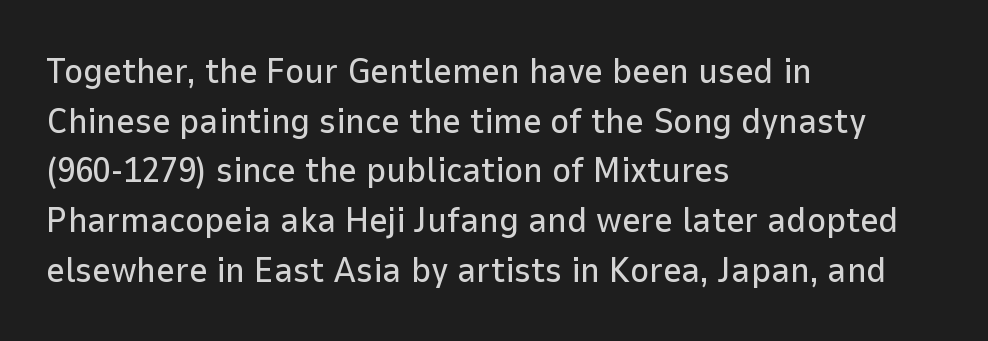
Font category for this specimen: sans-serif. What stands out about the letter spacing? Nothing — it is the standard amount. Proportional: the letters do not fall into vertical columns. The leading is moderate, giving the passage an even texture. The letters stand straight up with perfectly vertical stems.
